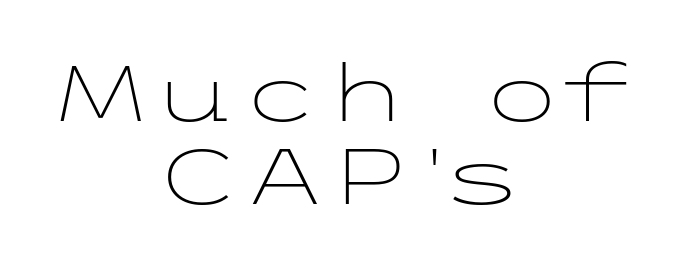
Q: Is the text bold? A: No.
Q: Is the text italic (slanted)? A: No, it is upright.
Q: Is the typeface a serif or a sans-serif typeface? A: Sans-serif.
Q: Is the text underlined? A: No.
Q: How is the paragraph aligned? A: Centered.
Q: Is the spacing between letters normal or unusually wide? A: Normal.
Q: Is the spacing between lines tight, normal or loose? A: Tight.
Q: Width (condensed, normal, or wide)? A: Wide.
Q: Stroke contrast? A: Low.
Q: x-height? A: Medium.
